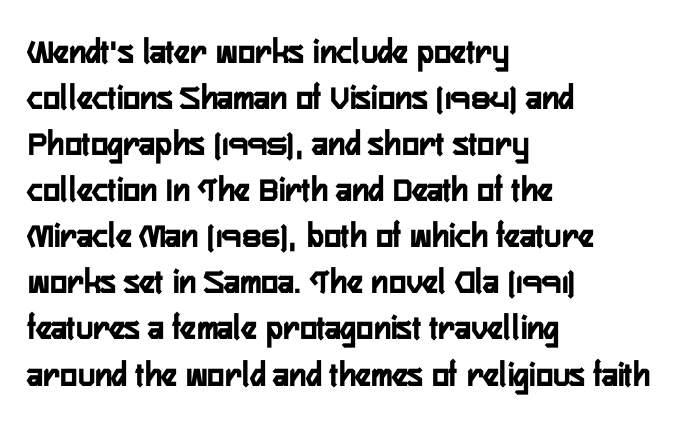
{"serif": "no", "italic": "no", "width": "condensed", "stroke_contrast": "low", "x_height": "medium", "monospaced": "no", "underline": "no", "align": "left", "line_spacing": "normal", "line_spacing_ratio": 1.28, "letter_spacing": "normal", "letter_spacing_em": 0.0, "glyph_px": 36}
